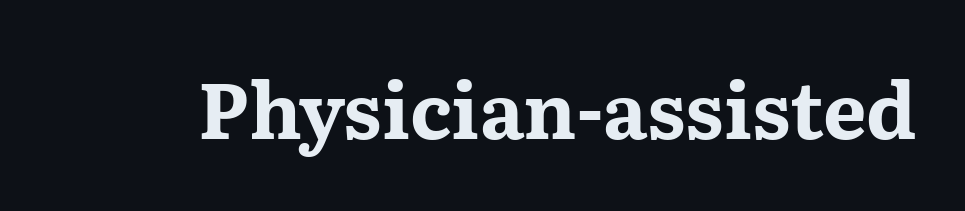
The sample has been set heavy, in full bold. Words appear dense and cohesive because spacing is normal. Each row of text sits above clean, open space. These lines are rendered in a variable-pitch font. The type sits square on the baseline with zero lean.
